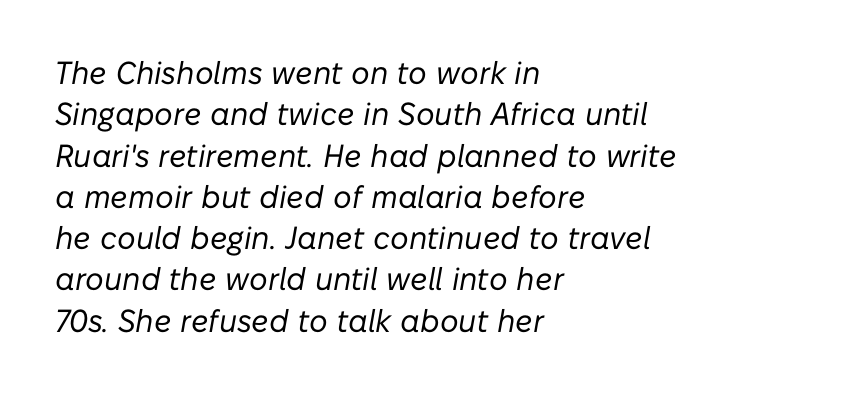
{"italic": "yes", "lean": "right", "slant_degrees": 10, "bold": "no", "weight": "regular", "width": "normal", "stroke_contrast": "low", "x_height": "medium", "monospaced": "no", "underline": "no", "align": "left", "line_spacing": "normal", "line_spacing_ratio": 1.29, "letter_spacing": "normal", "letter_spacing_em": 0.0, "glyph_px": 32}
